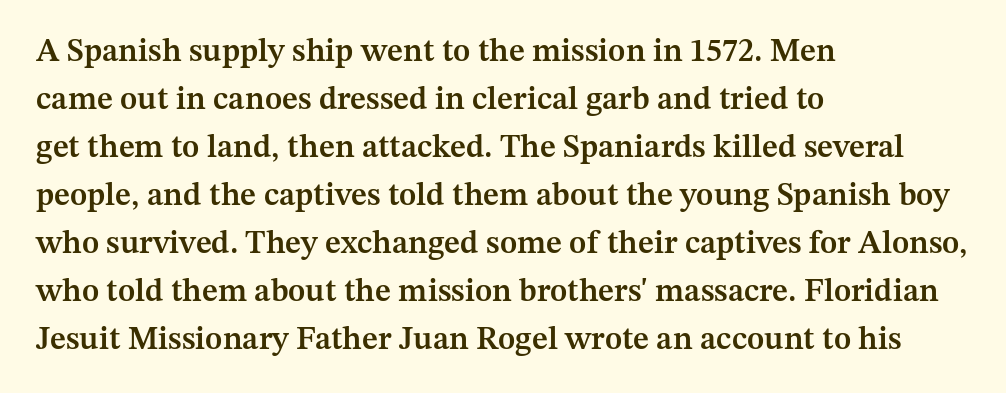
{"serif": "yes", "italic": "no", "bold": "semi", "weight": "semibold", "width": "normal", "stroke_contrast": "medium", "x_height": "medium", "monospaced": "no", "underline": "no", "align": "left", "line_spacing": "normal", "line_spacing_ratio": 1.5, "letter_spacing": "normal", "letter_spacing_em": 0.0, "glyph_px": 32}
